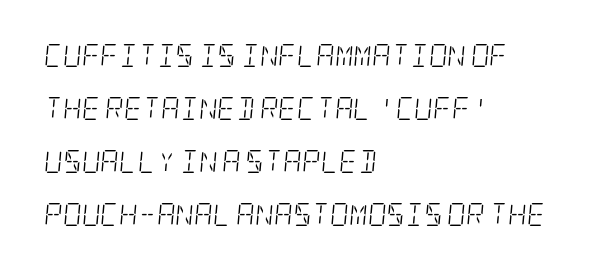
{"italic": "yes", "lean": "right", "slant_degrees": 5, "bold": "no", "underline": "no", "align": "left", "line_spacing": "loose", "line_spacing_ratio": 2.31, "letter_spacing": "normal", "letter_spacing_em": 0.0, "glyph_px": 23}
